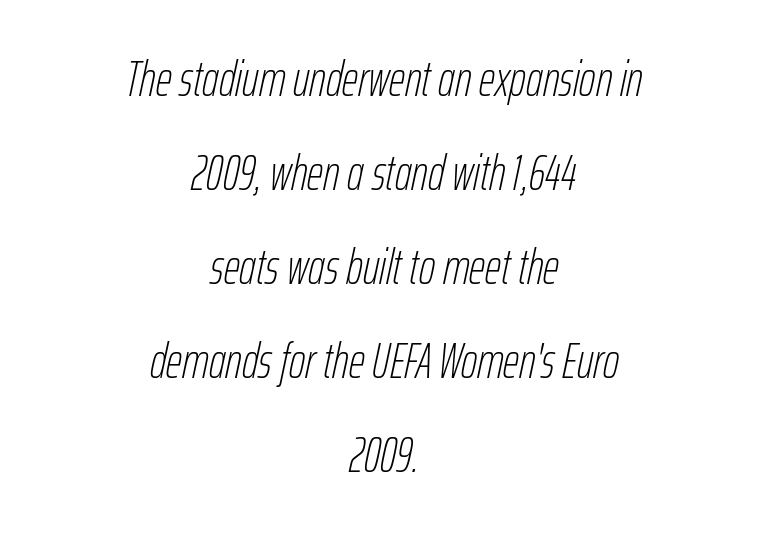
The compositor balanced each line on the midline. The typesetting does not lean heavy: it is not bold. The face used here is proportionally spaced, like ordinary book or web type. Nobody drew a line under any word here. This is oblique type, the kind used for emphasis or titles.
